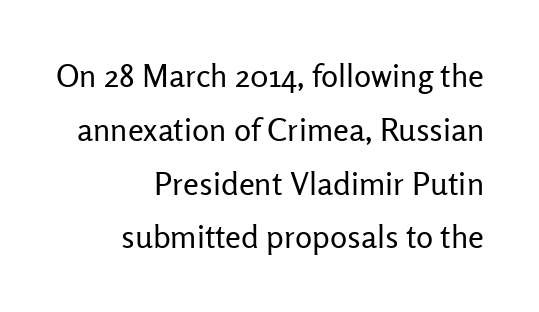
The image shows 32 px regular-weight sans-serif type, upright; set right-aligned, normal line spacing (1.68x), normal letter spacing, not underlined; low stroke contrast and a medium x-height.
